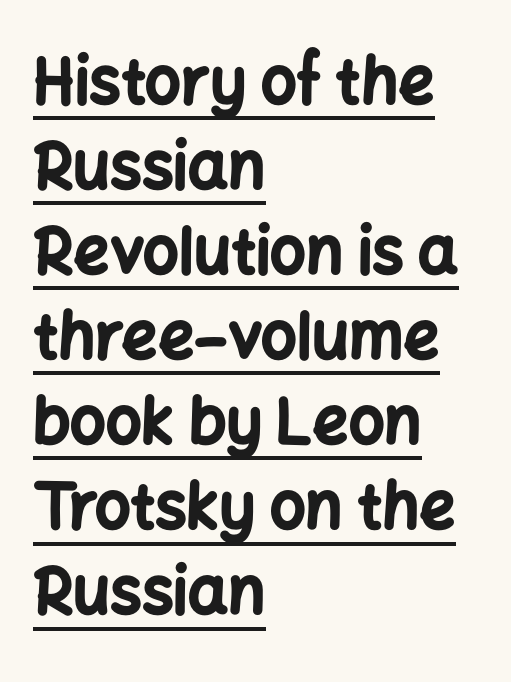
The image shows 63 px bold sans-serif type, upright; set left-aligned, normal line spacing (1.35x), normal letter spacing, underlined; low stroke contrast and a medium x-height.
